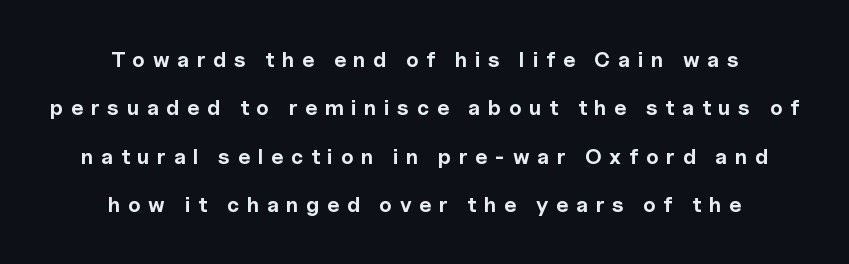
The image shows 21 px bold type, upright; set centered, loose line spacing (2.3x), unusually wide letter spacing (+0.37 em), not underlined.
